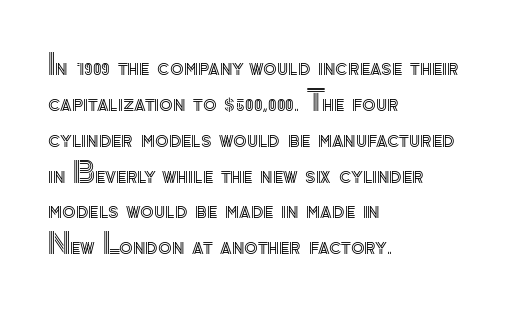
The area under the type is left untouched. Spacing verdict: proportional, widths tailored to each character. Each new line begins a customary step beneath the previous one. Is the letter spacing exaggerated? No — it looks like the ordinary default.
